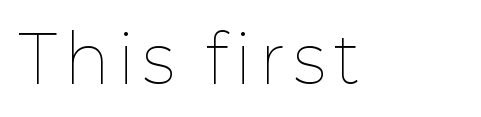
The image shows 65 px thin type, upright; set not underlined; low stroke contrast and a medium x-height.
